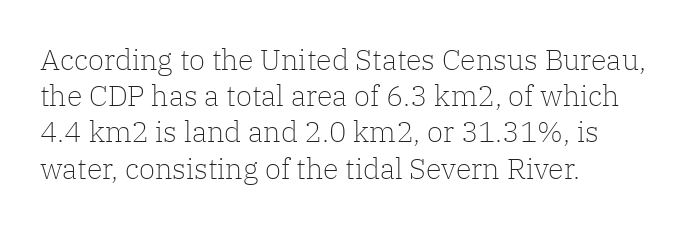
{"serif": "yes", "italic": "no", "bold": "no", "weight": "light", "width": "normal", "stroke_contrast": "low", "x_height": "medium", "monospaced": "no", "underline": "no", "align": "left", "line_spacing": "normal", "line_spacing_ratio": 1.25, "letter_spacing": "normal", "letter_spacing_em": 0.0, "glyph_px": 29}
